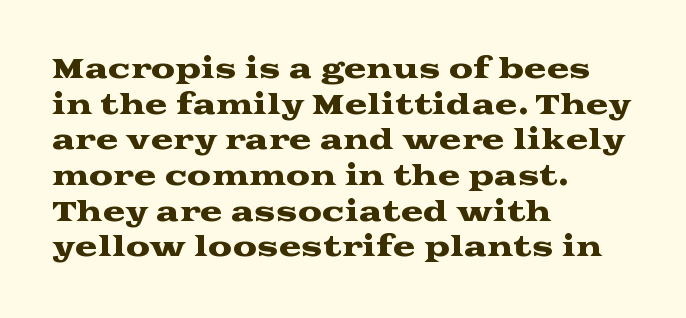
Q: Is the text italic (slanted)? A: No, it is upright.
Q: Is the text underlined? A: No.
Q: How is the paragraph aligned? A: Left-aligned.
Q: Is the spacing between letters normal or unusually wide? A: Normal.
Q: Is the spacing between lines tight, normal or loose? A: Normal.
